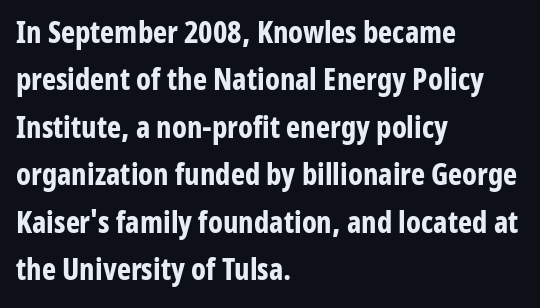
Q: Is the text bold? A: Yes.
Q: Is the text italic (slanted)? A: No, it is upright.
Q: Is the typeface a serif or a sans-serif typeface? A: Sans-serif.
Q: Is the text underlined? A: No.
Q: How is the paragraph aligned? A: Left-aligned.
Q: Is the spacing between letters normal or unusually wide? A: Normal.
Q: Is the spacing between lines tight, normal or loose? A: Normal.
Q: Width (condensed, normal, or wide)? A: Condensed.
Q: Stroke contrast? A: Low.
Q: x-height? A: Medium.
Q: Monospaced? A: No.
